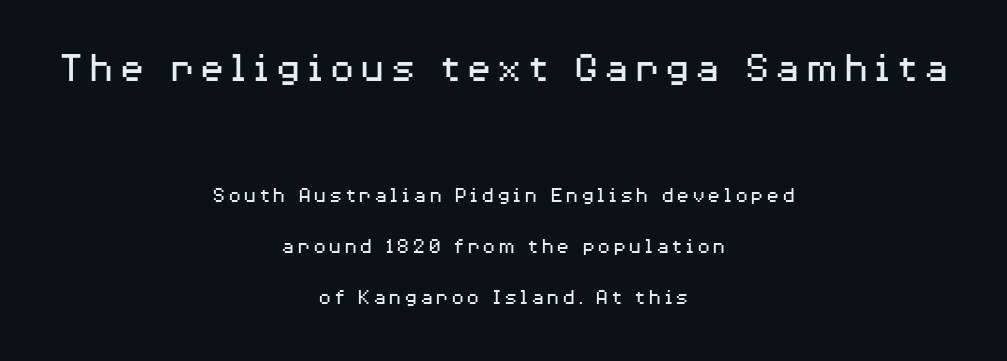
The image shows 43 px regular-weight, wide sans-serif type, upright; set centered, loose line spacing (2.32x), not underlined; the first (top) block is 1.95x larger; medium stroke contrast and a medium x-height.
